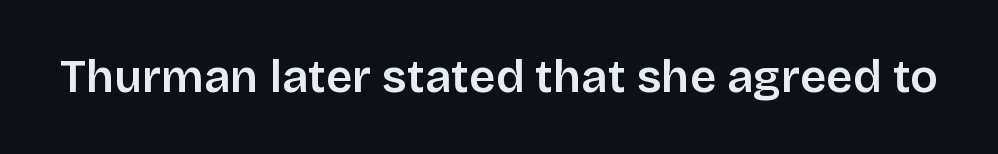
{"serif": "no", "italic": "no", "bold": "semi", "weight": "semibold", "width": "normal", "stroke_contrast": "low", "x_height": "large", "monospaced": "no", "underline": "no", "letter_spacing": "normal", "letter_spacing_em": 0.0, "glyph_px": 46}
